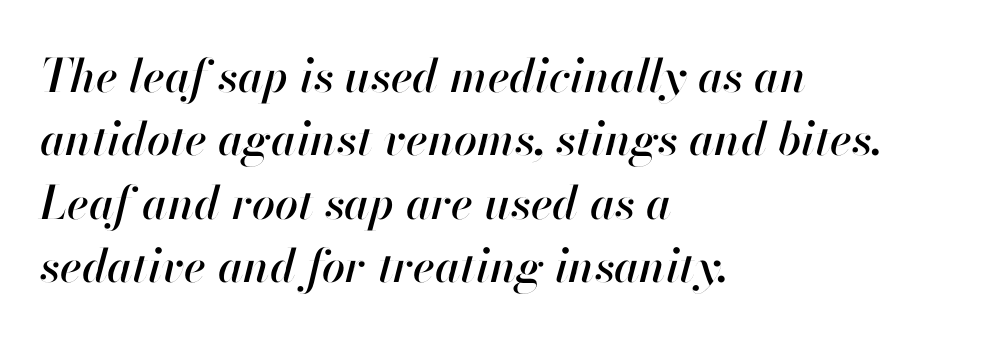
The image shows 46 px text type, italic (leaning right); set left-aligned, normal line spacing (1.38x), normal letter spacing, not underlined; high stroke contrast and a small x-height.
